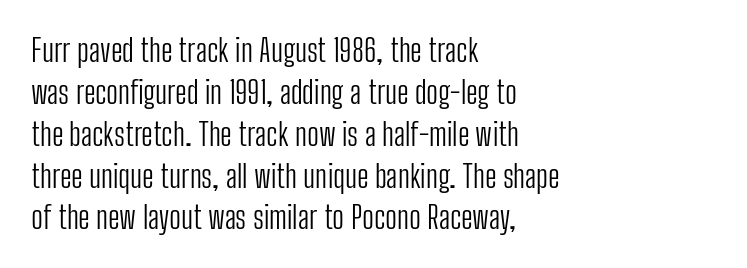
The image shows 31 px light, condensed sans-serif type, upright; set left-aligned, normal line spacing (1.35x), normal letter spacing, not underlined; low stroke contrast and a medium x-height.
